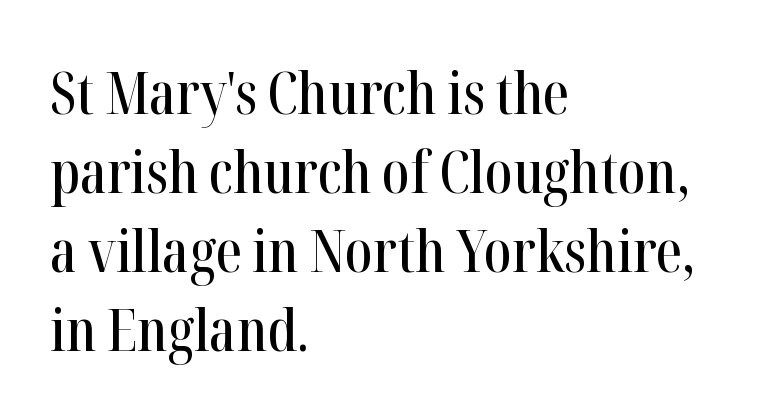
The image shows 59 px condensed serif type, upright; set left-aligned, normal line spacing (1.34x), normal letter spacing, not underlined; high stroke contrast and a medium x-height.
